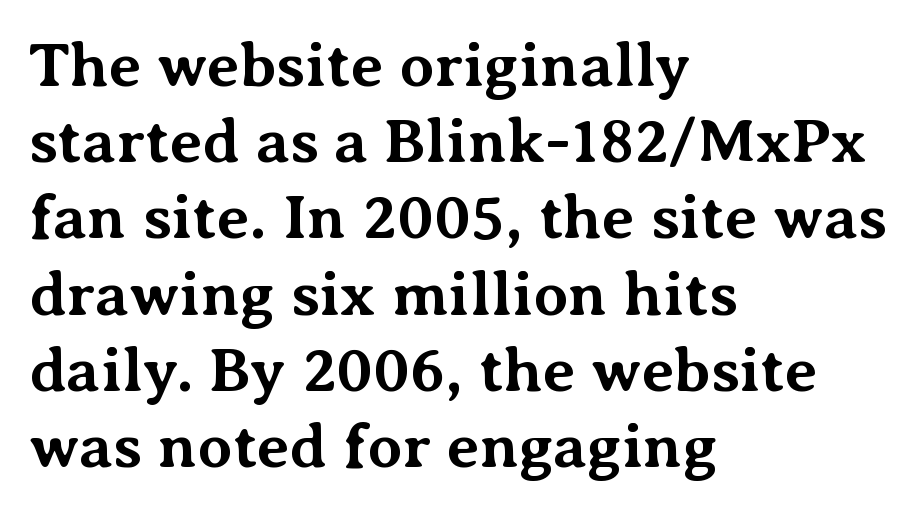
Between one letter and the next there's only the usual sliver of space. Note: serifs present on the glyphs. Does the copy run flush right? No — it runs flush left. This sample has the flowing, uneven cadence of proportional lettering. This sample uses an upright cut, with every glyph sitting square on the baseline. Underline: absent.
